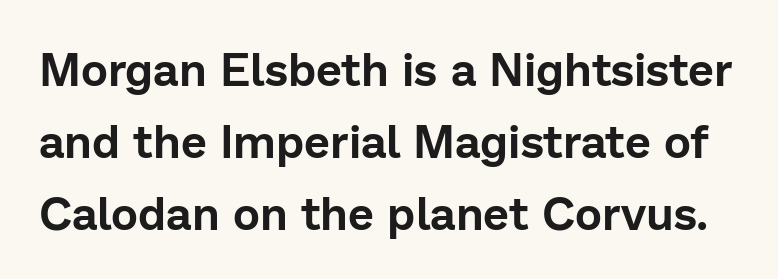
{"serif": "no", "italic": "no", "width": "normal", "stroke_contrast": "low", "x_height": "medium", "monospaced": "no", "underline": "no", "line_spacing": "normal", "line_spacing_ratio": 1.56, "letter_spacing": "normal", "letter_spacing_em": 0.0, "glyph_px": 46}
